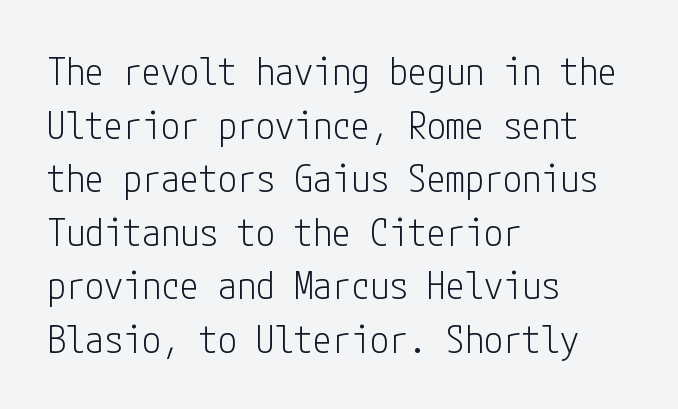
{"serif": "no", "italic": "no", "bold": "no", "weight": "light", "width": "condensed", "stroke_contrast": "low", "x_height": "medium", "underline": "no", "align": "left", "line_spacing": "normal", "line_spacing_ratio": 1.41, "letter_spacing": "normal", "letter_spacing_em": 0.0, "glyph_px": 38}
